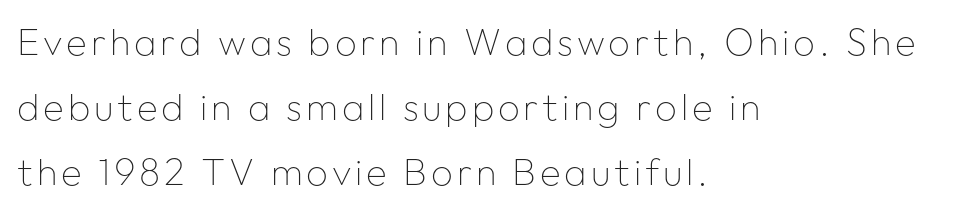
The image shows 38 px thin sans-serif type, upright; set left-aligned, line spacing 1.71x, not underlined; low stroke contrast and a medium x-height.
